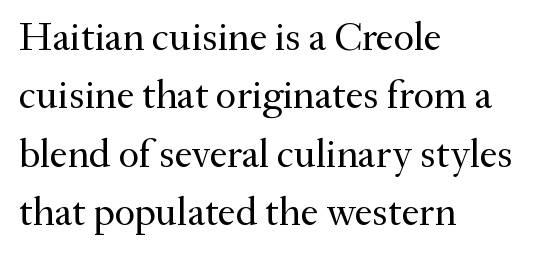
Designer's note — italics off, roman on. Each new line begins a customary step beneath the previous one. Beneath every word, the page is bare. Heaviness? Minimal to ordinary, like unemphasized prose. You can tell from the footed stems that serif type was used. These lines are rendered in a variable-pitch font.
